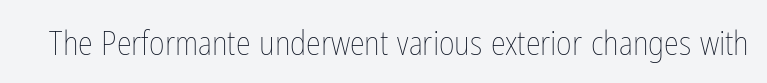
Q: Is the text bold? A: No.
Q: Is the text italic (slanted)? A: No, it is upright.
Q: Is the text underlined? A: No.
Q: Is the spacing between letters normal or unusually wide? A: Normal.
Q: Width (condensed, normal, or wide)? A: Condensed.
Q: Stroke contrast? A: Low.
Q: x-height? A: Medium.
Q: Monospaced? A: No.
